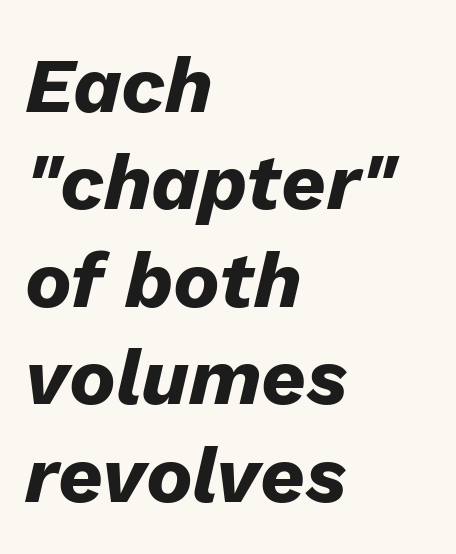
The image shows 78 px heavy type, italic (leaning right); set left-aligned, normal line spacing (1.25x), normal letter spacing, not underlined; low stroke contrast and a medium x-height.
